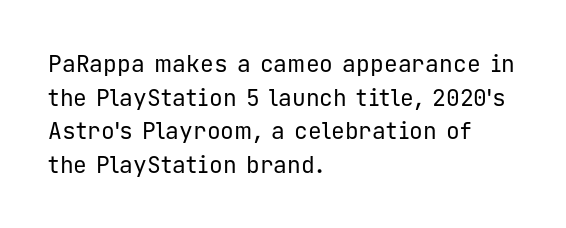
Q: Is the text bold? A: No.
Q: Is the text italic (slanted)? A: No, it is upright.
Q: Is the text underlined? A: No.
Q: How is the paragraph aligned? A: Left-aligned.
Q: Is the spacing between letters normal or unusually wide? A: Normal.
Q: Is the spacing between lines tight, normal or loose? A: Normal.
